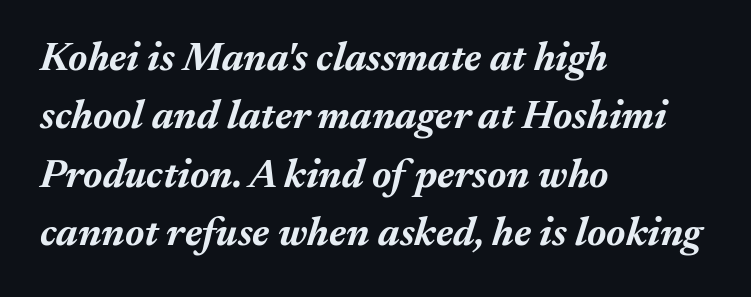
Yep, that's italic — everything's leaning. I'd describe the lettering as bold — thick and assertive. These lines sit exactly where default settings would place them. Words float on clear page, feet unadorned.
